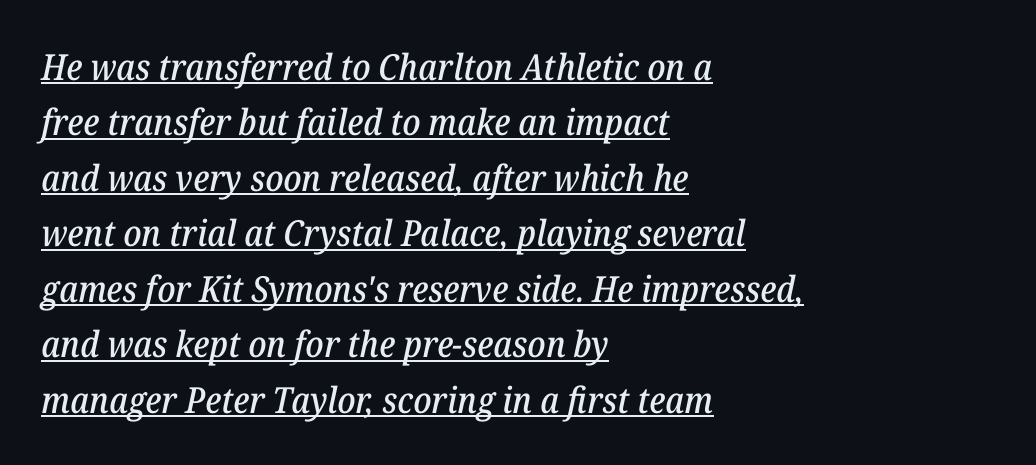
The image shows 36 px serif type, italic (leaning right); set left-aligned, normal line spacing (1.54x), normal letter spacing, underlined; low stroke contrast and a medium x-height.
